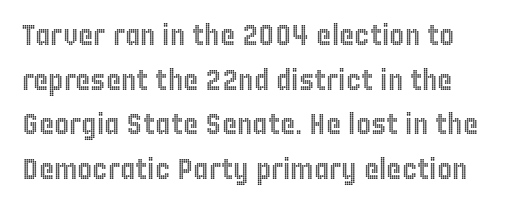
{"italic": "no", "width": "condensed", "x_height": "large", "monospaced": "no", "underline": "no", "line_spacing": "normal", "line_spacing_ratio": 1.54, "letter_spacing": "normal", "letter_spacing_em": 0.0, "glyph_px": 29}
